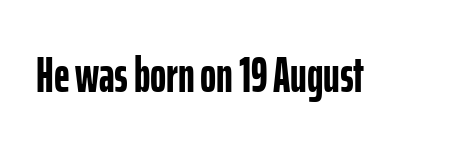
This is sans-serif lettering, the kind often seen on screens and signage. Rendered with straight, roman letterforms. This rendering leaves character spacing at its baseline value. Is this a fixed-width face? No — the glyphs have proportional, varying widths. This rendering features lettering with no underline.
